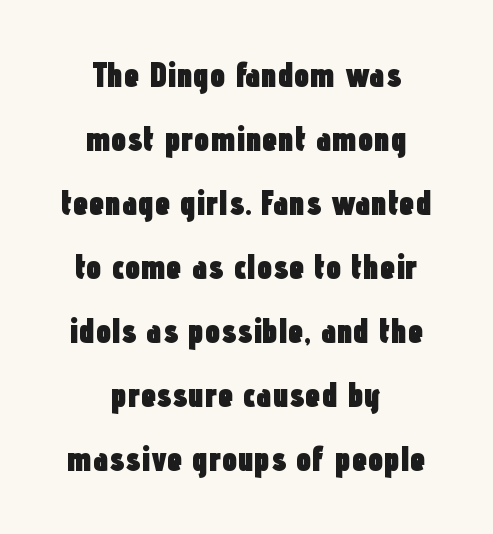
The image shows 35 px heavy, condensed sans-serif type, upright; set centered, line spacing 1.83x, normal letter spacing, not underlined; low stroke contrast and a medium x-height.
